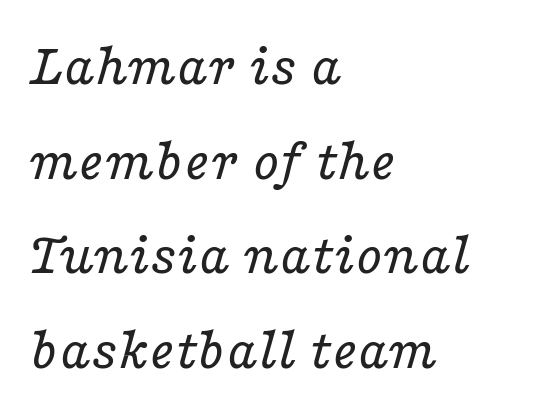
{"serif": "yes", "italic": "yes", "lean": "right", "slant_degrees": 16, "bold": "no", "weight": "regular", "width": "wide", "stroke_contrast": "low", "x_height": "medium", "monospaced": "no", "underline": "no", "align": "left", "line_spacing": "normal", "line_spacing_ratio": 1.55, "letter_spacing": "normal", "letter_spacing_em": 0.0, "glyph_px": 61}
